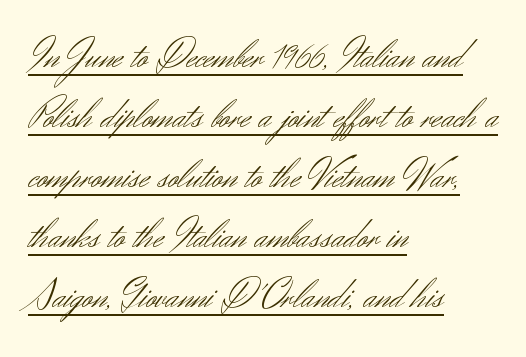
Q: Is the text bold? A: No.
Q: Is the text italic (slanted)? A: Yes.
Q: Is the typeface a serif or a sans-serif typeface? A: Sans-serif.
Q: Is the text underlined? A: Yes.
Q: How is the paragraph aligned? A: Left-aligned.
Q: Is the spacing between letters normal or unusually wide? A: Normal.
Q: Is the spacing between lines tight, normal or loose? A: Normal.
Q: Width (condensed, normal, or wide)? A: Normal.
Q: Stroke contrast? A: Medium.
Q: x-height? A: Small.
Q: Monospaced? A: No.
